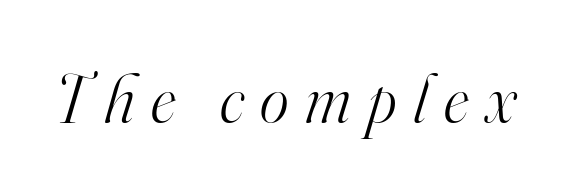
The cut favours lightness, reaching ordinary text weight at its darkest. If you drew a line through each stem, it would be angled. Note: serifs present on the glyphs. Loose tracking; the words dissolve into strings of separated letters. The glyphs are unaccompanied by any horizontal stroke below them. Is this a fixed-width face? No — the glyphs have proportional, varying widths.
